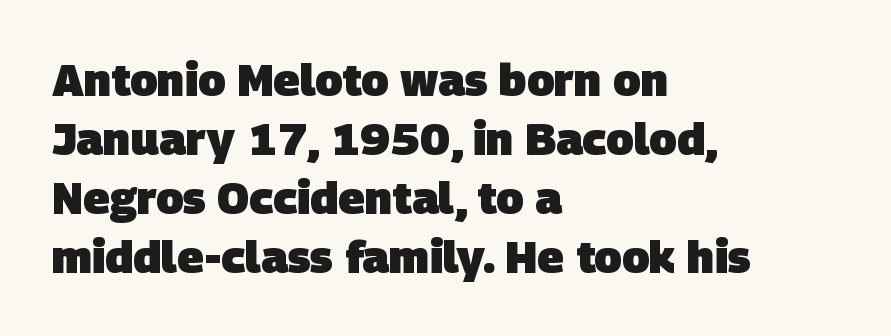
Q: Is the text bold? A: Yes.
Q: Is the typeface a serif or a sans-serif typeface? A: Sans-serif.
Q: Is the text underlined? A: No.
Q: How is the paragraph aligned? A: Left-aligned.
Q: Is the spacing between letters normal or unusually wide? A: Normal.
Q: Is the spacing between lines tight, normal or loose? A: Normal.
Q: Width (condensed, normal, or wide)? A: Normal.
Q: Stroke contrast? A: Low.
Q: x-height? A: Large.
Q: Monospaced? A: No.
